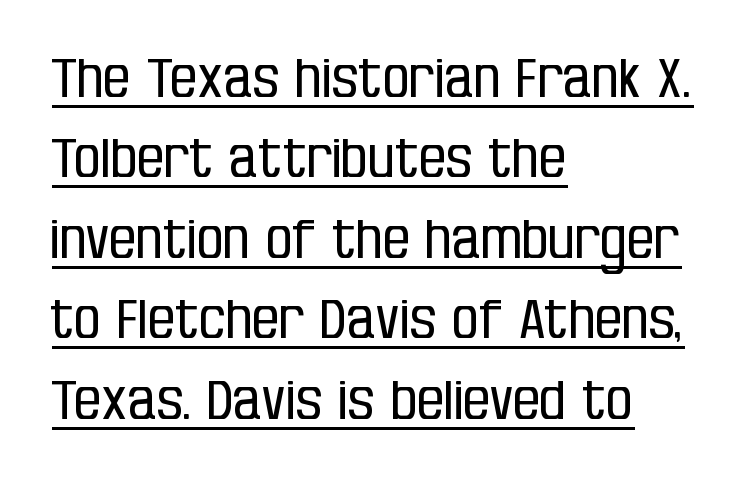
Q: Is the text bold? A: No.
Q: Is the text italic (slanted)? A: No, it is upright.
Q: Is the typeface a serif or a sans-serif typeface? A: Sans-serif.
Q: Is the text underlined? A: Yes.
Q: How is the paragraph aligned? A: Left-aligned.
Q: Is the spacing between letters normal or unusually wide? A: Normal.
Q: Is the spacing between lines tight, normal or loose? A: Normal.
Q: Width (condensed, normal, or wide)? A: Condensed.
Q: Stroke contrast? A: Low.
Q: x-height? A: Large.
Q: Monospaced? A: No.
